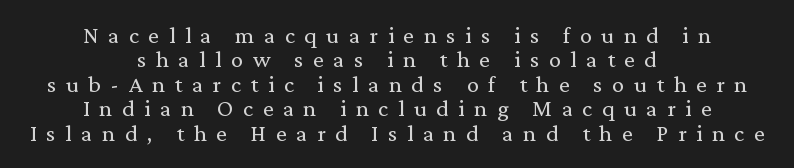
Q: Is the text bold? A: No.
Q: Is the text italic (slanted)? A: No, it is upright.
Q: Is the text underlined? A: No.
Q: How is the paragraph aligned? A: Centered.
Q: Is the spacing between letters normal or unusually wide? A: Unusually wide.
Q: Is the spacing between lines tight, normal or loose? A: Tight.
